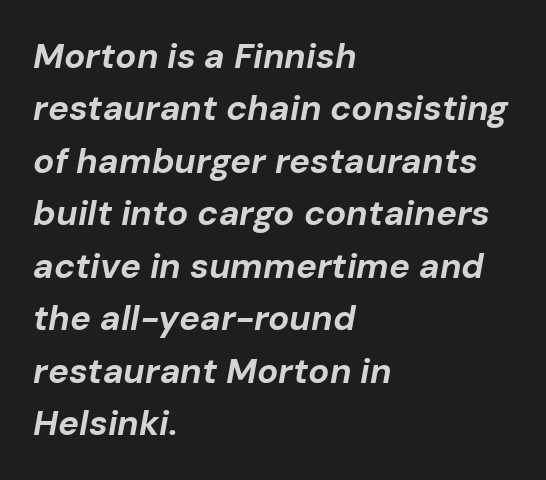
The passage shown is emphatically bold. Only glyphs here, with clear space below each row. The lettering tilts uniformly, giving the passage an italic look. Is this a fixed-width face? No — the glyphs have proportional, varying widths.
